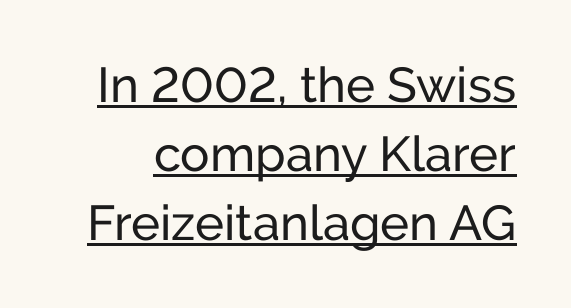
The image shows 49 px regular-weight sans-serif type, upright; set normal line spacing (1.41x), normal letter spacing, underlined; low stroke contrast and a medium x-height.
